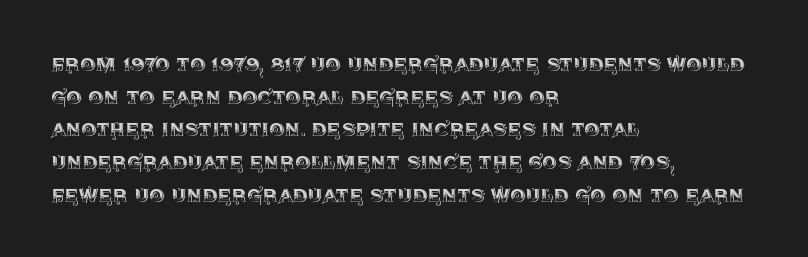
Q: Is the text italic (slanted)? A: No, it is upright.
Q: Is the text underlined? A: No.
Q: How is the paragraph aligned? A: Left-aligned.
Q: Is the spacing between letters normal or unusually wide? A: Normal.
Q: Is the spacing between lines tight, normal or loose? A: Normal.
